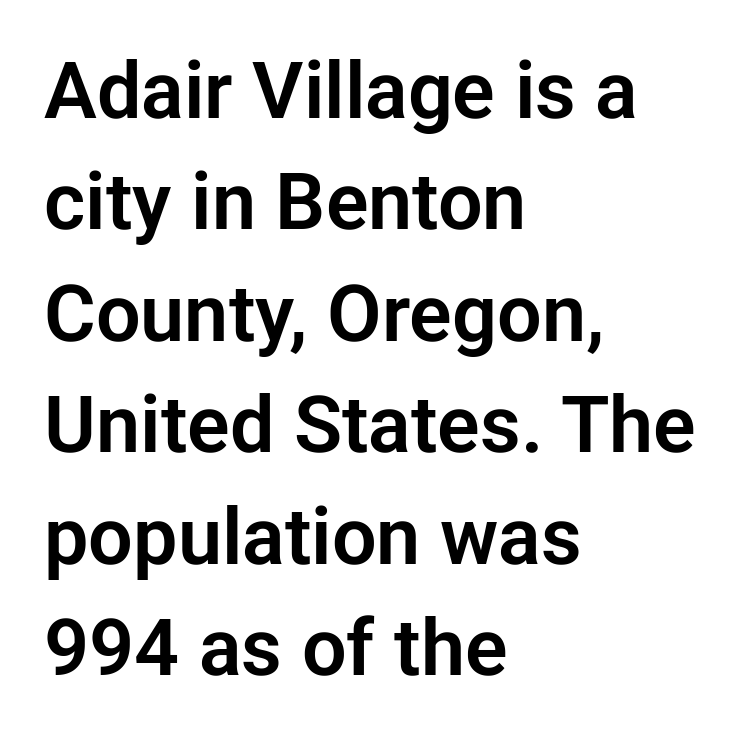
{"serif": "no", "italic": "no", "width": "normal", "stroke_contrast": "low", "x_height": "medium", "monospaced": "no", "underline": "no", "align": "left", "line_spacing": "normal", "line_spacing_ratio": 1.41, "letter_spacing": "normal", "letter_spacing_em": 0.0, "glyph_px": 79}
